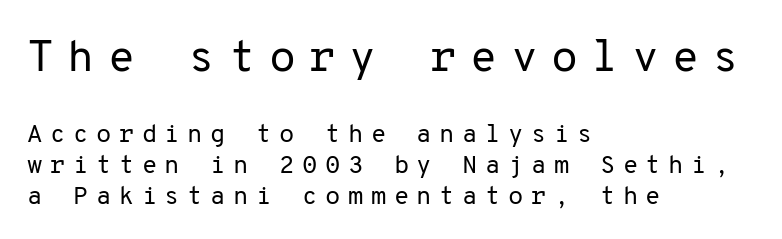
Type style note: lacks serifs. Has an underline been added? It has not. These lines are set flush left with a ragged right edge. The designer gave the opening block more size than the closing block.
